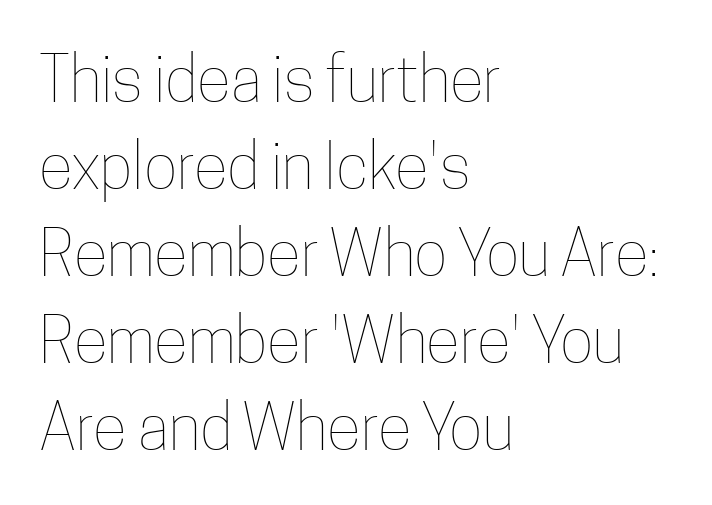
{"italic": "no", "bold": "no", "weight": "thin", "width": "condensed", "stroke_contrast": "low", "x_height": "medium", "monospaced": "no", "underline": "no", "align": "left", "line_spacing": "normal", "line_spacing_ratio": 1.38, "letter_spacing": "normal", "letter_spacing_em": 0.0, "glyph_px": 63}
